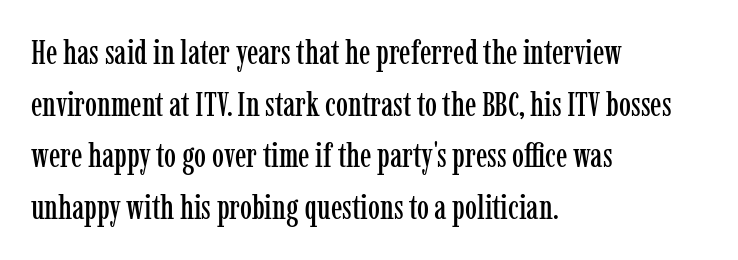
Every stem runs plumb, perpendicular to the baseline. This sample is left-justified, so line endings fall wherever the words run out. How are the letters spaced? Ordinarily, with no added tracking. Honestly, there is no underline to notice here at all. These lines sit exactly where default settings would place them.
